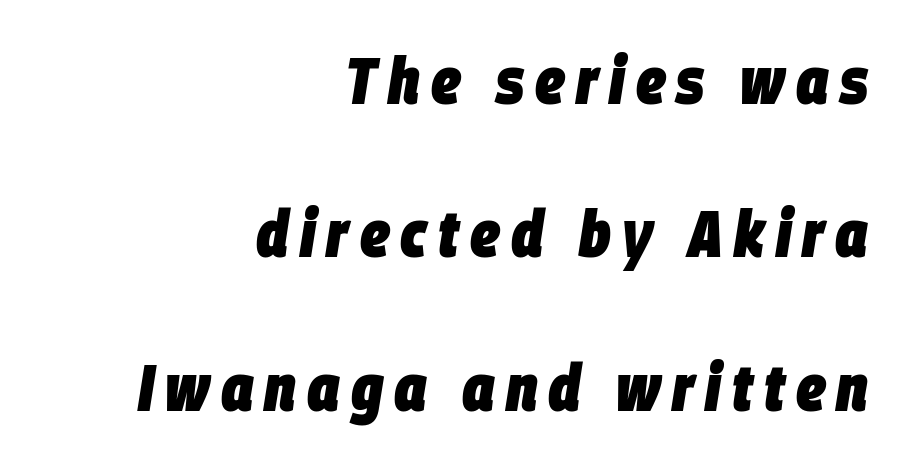
{"italic": "yes", "lean": "right", "slant_degrees": 9, "bold": "yes", "weight": "heavy", "width": "condensed", "stroke_contrast": "low", "x_height": "large", "monospaced": "no", "underline": "no", "align": "right", "line_spacing": "loose", "line_spacing_ratio": 2.36, "glyph_px": 65}
